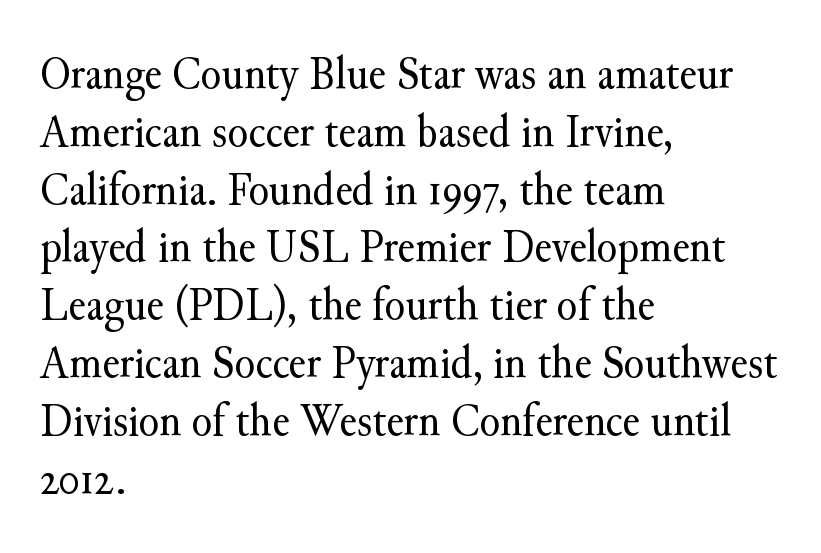
Q: Is the text bold? A: No.
Q: Is the text italic (slanted)? A: No, it is upright.
Q: Is the typeface a serif or a sans-serif typeface? A: Serif.
Q: Is the text underlined? A: No.
Q: How is the paragraph aligned? A: Left-aligned.
Q: Is the spacing between letters normal or unusually wide? A: Normal.
Q: Width (condensed, normal, or wide)? A: Normal.
Q: Stroke contrast? A: Medium.
Q: x-height? A: Small.
Q: Monospaced? A: No.
